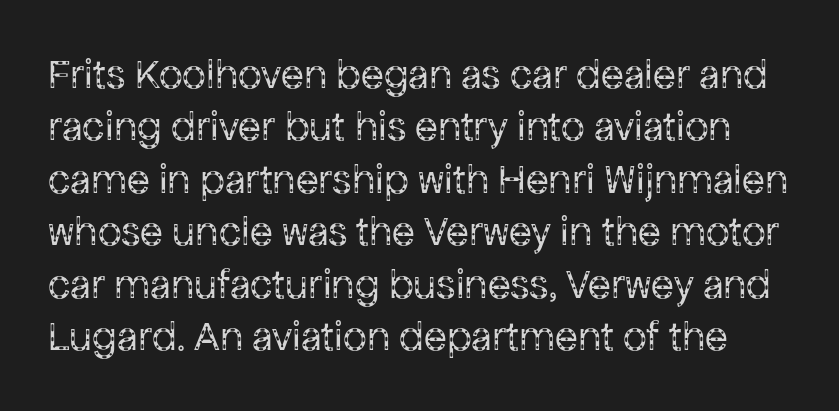
Q: Is the text bold? A: No.
Q: Is the text italic (slanted)? A: No, it is upright.
Q: Is the typeface a serif or a sans-serif typeface? A: Sans-serif.
Q: Is the text underlined? A: No.
Q: Is the spacing between letters normal or unusually wide? A: Normal.
Q: Is the spacing between lines tight, normal or loose? A: Normal.
Q: Width (condensed, normal, or wide)? A: Normal.
Q: Stroke contrast? A: Low.
Q: x-height? A: Medium.
Q: Monospaced? A: No.
